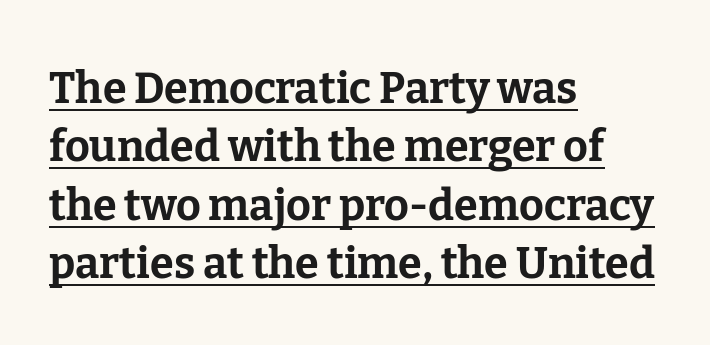
{"serif": "yes", "italic": "no", "bold": "yes", "weight": "bold", "width": "normal", "stroke_contrast": "low", "x_height": "medium", "monospaced": "no", "underline": "yes", "align": "left", "line_spacing": "normal", "line_spacing_ratio": 1.36, "letter_spacing": "normal", "letter_spacing_em": 0.0, "glyph_px": 43}
